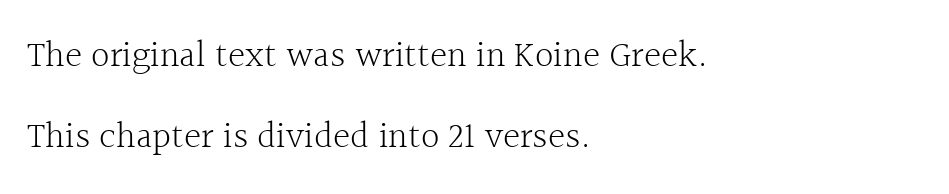
The image shows 37 px light serif type, upright; set left-aligned, loose line spacing (2.18x), normal letter spacing, not underlined; a medium x-height.
